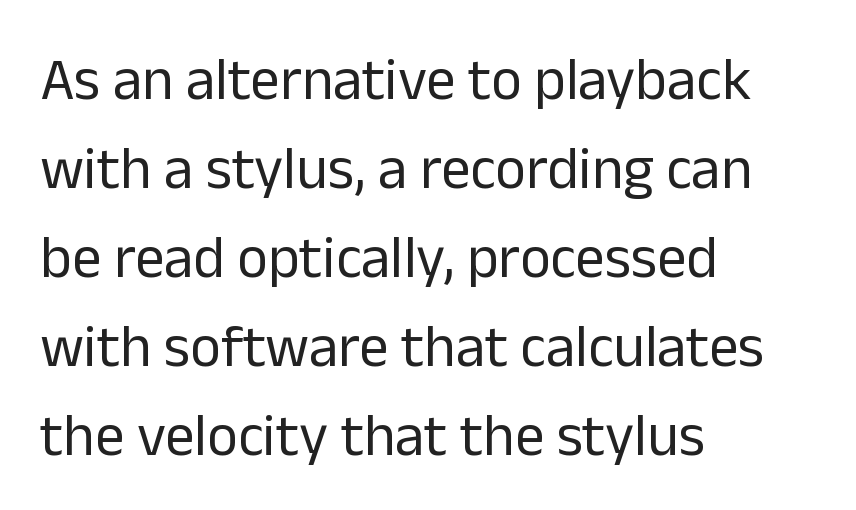
{"serif": "no", "italic": "no", "bold": "no", "weight": "regular", "width": "normal", "stroke_contrast": "low", "x_height": "medium", "monospaced": "no", "underline": "no", "align": "left", "line_spacing": "normal", "line_spacing_ratio": 1.51, "letter_spacing": "normal", "letter_spacing_em": 0.0, "glyph_px": 59}
